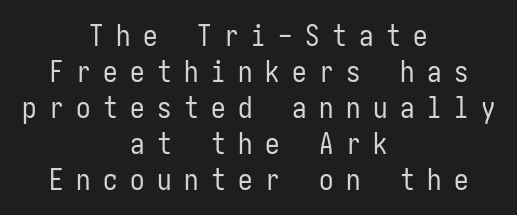
Q: Is the text bold? A: No.
Q: Is the text italic (slanted)? A: No, it is upright.
Q: Is the typeface a serif or a sans-serif typeface? A: Sans-serif.
Q: Is the text underlined? A: No.
Q: How is the paragraph aligned? A: Centered.
Q: Is the spacing between letters normal or unusually wide? A: Unusually wide.
Q: Width (condensed, normal, or wide)? A: Condensed.
Q: Stroke contrast? A: Low.
Q: x-height? A: Medium.
